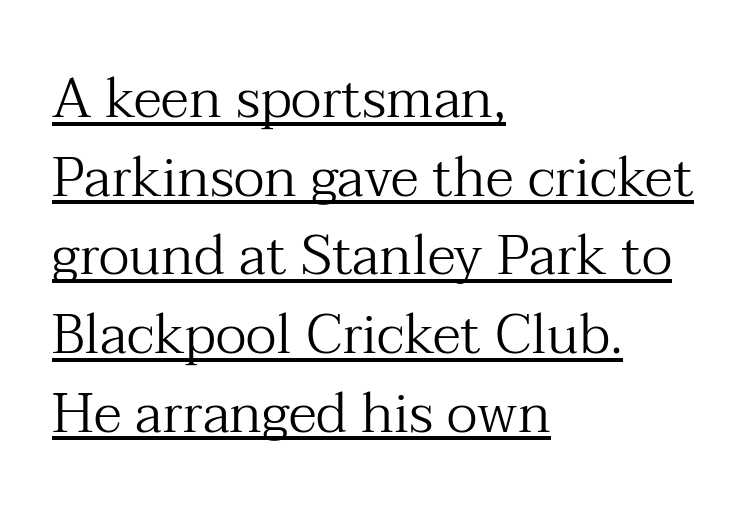
Q: Is the text bold? A: No.
Q: Is the text italic (slanted)? A: No, it is upright.
Q: Is the typeface a serif or a sans-serif typeface? A: Serif.
Q: Is the text underlined? A: Yes.
Q: How is the paragraph aligned? A: Left-aligned.
Q: Is the spacing between letters normal or unusually wide? A: Normal.
Q: Is the spacing between lines tight, normal or loose? A: Normal.
Q: Width (condensed, normal, or wide)? A: Normal.
Q: Stroke contrast? A: Medium.
Q: x-height? A: Medium.
Q: Monospaced? A: No.
